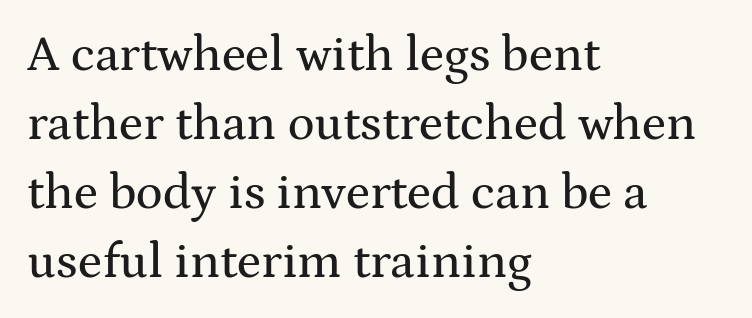
The image shows 50 px wide serif type, upright; set left-aligned, normal line spacing (1.38x), normal letter spacing, not underlined; medium stroke contrast and a medium x-height.
